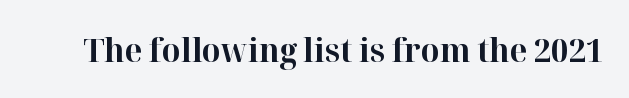
{"serif": "yes", "italic": "no", "bold": "yes", "weight": "bold", "width": "normal", "stroke_contrast": "high", "x_height": "medium", "monospaced": "no", "underline": "no", "letter_spacing": "normal", "letter_spacing_em": 0.0, "glyph_px": 33}
